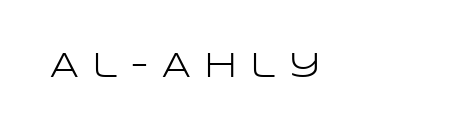
{"serif": "no", "italic": "no", "bold": "no", "weight": "light", "width": "wide", "stroke_contrast": "low", "x_height": "large", "monospaced": "no", "underline": "no", "letter_spacing": "wide", "letter_spacing_em": 0.38, "glyph_px": 35}
